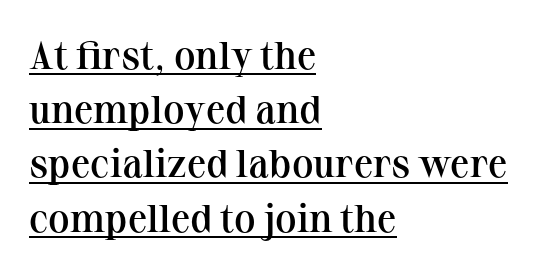
Like a heading marked for emphasis, these lines bear an underscore. The block of text has a typical density, with ordinary space between rows. Every stem runs plumb, perpendicular to the baseline. The paragraph has a hard left edge and a soft right edge. Think of a printed novel: that variable character pitch is what you see here. Spacing between characters is what you'd get straight out of the box.
